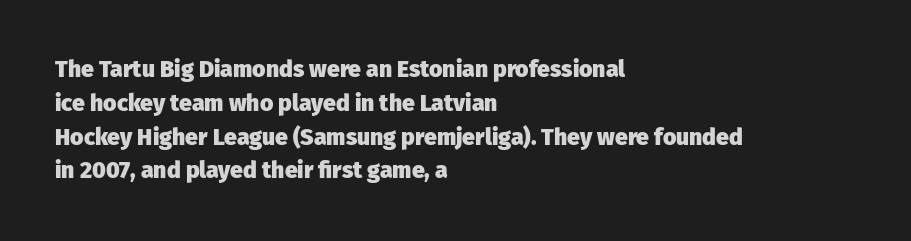
The image shows 23 px bold type, upright; set left-aligned, normal line spacing (1.47x), normal letter spacing, not underlined.
